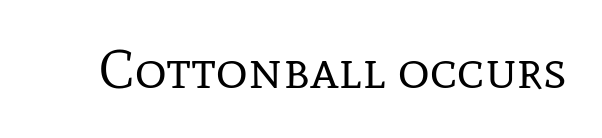
{"serif": "yes", "italic": "no", "bold": "no", "weight": "regular", "width": "normal", "stroke_contrast": "low", "x_height": "medium", "monospaced": "no", "underline": "no", "letter_spacing": "normal", "letter_spacing_em": 0.0, "glyph_px": 55}
